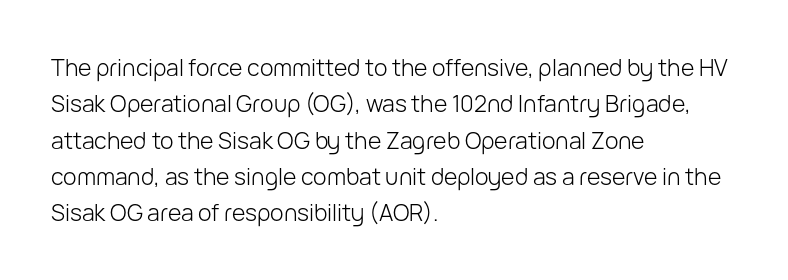
Compared with typical paragraphs, the rows here are spaced about the same. The letterforms sit at book weight or below. Ascenders rise straight up at ninety degrees. The lines are quadded left. Check the space under the baseline: it is left empty. Tracking value appears to be zero — textbook default spacing.
